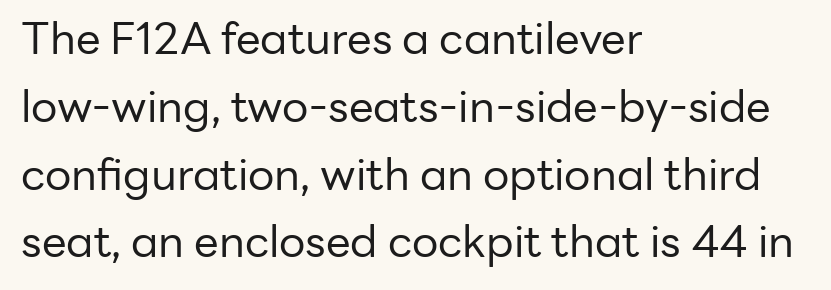
Note: no serifs on the glyphs. A normal amount of white space separates one row of letters from the next. The paragraph has a hard left edge and a soft right edge. The letters look calm and open, with moderate or lighter stems. The passage shown is not underscored anywhere. Between one letter and the next there's only the usual sliver of space.
